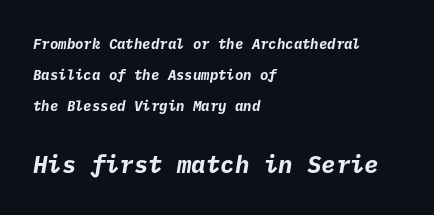
Q: Is the text bold? A: Yes.
Q: Is the text underlined? A: No.
Q: How is the paragraph aligned? A: Left-aligned.
Q: Is the spacing between letters normal or unusually wide? A: Normal.
Q: Is the spacing between lines tight, normal or loose? A: Loose.
Q: Which block of text is set in a larger size, the first (top) or the second (bottom)? A: The second (bottom) one.
